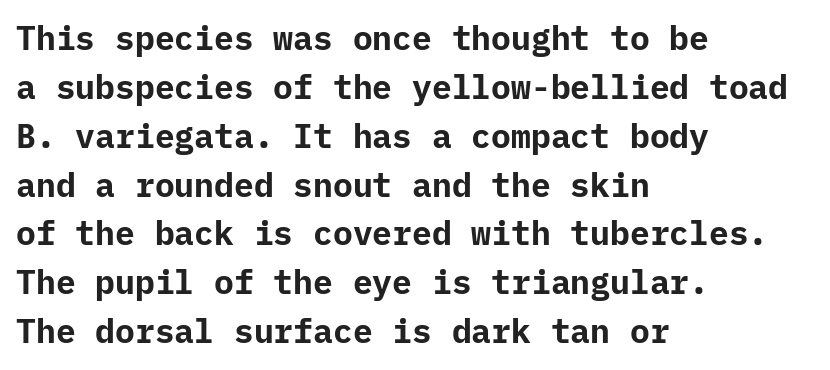
Check the space under the baseline: it is left empty. Does the type have serifs? No, each stem ends abruptly. Tracking value appears to be zero — textbook default spacing. The typesetter chose a ragged-right arrangement here. Weight check: bold — yes, fully.
